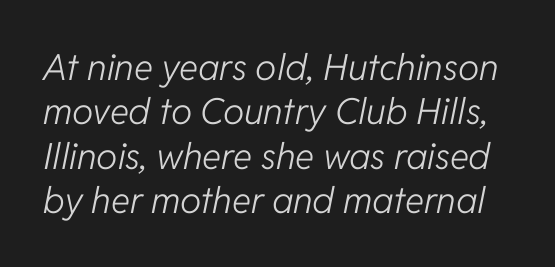
No heavy texture on the line: the type isn't bold. Does extra space separate the letters? No, they use regular spacing. Character widths vary here, with narrow letters taking less room than wide ones. Rendered with sloped, italic letterforms. Anything drawn beneath the words? Only blank space.
